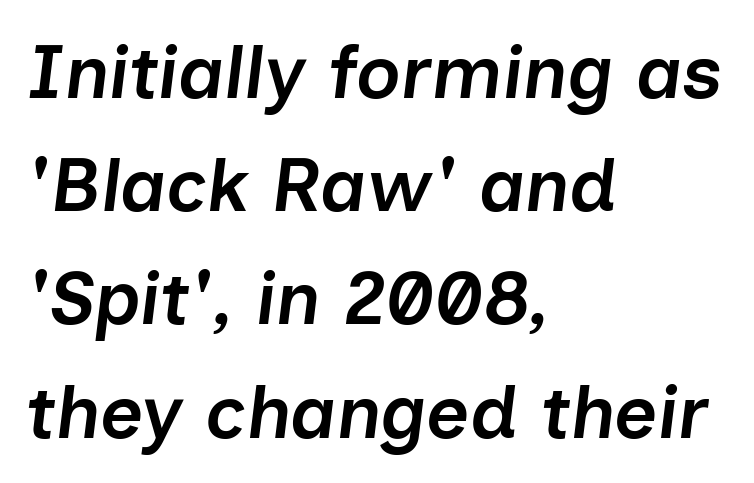
Summary of vertical rhythm: regular, with standard interline spacing. Each letter keeps its own natural width here, so spacing adapts to shape. No word sits above an underline. These lines carry some extra weight — a demibold, not a full bold. The compositor pushed each line to the left boundary. Compared with typical body copy, the letter spacing here is the same.
